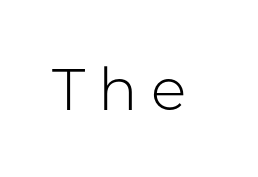
Q: Is the text bold? A: No.
Q: Is the text italic (slanted)? A: No, it is upright.
Q: Is the typeface a serif or a sans-serif typeface? A: Sans-serif.
Q: Is the text underlined? A: No.
Q: Is the spacing between letters normal or unusually wide? A: Unusually wide.
Q: Width (condensed, normal, or wide)? A: Normal.
Q: Stroke contrast? A: Low.
Q: x-height? A: Medium.
Q: Monospaced? A: No.
